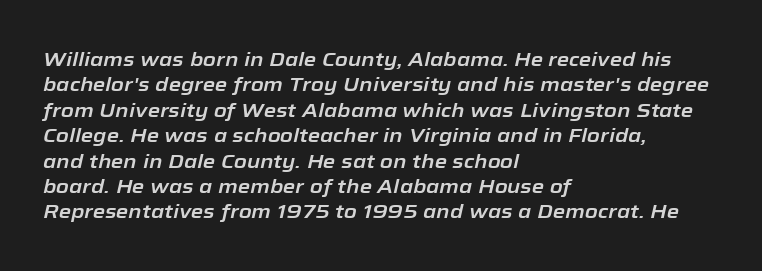
{"italic": "yes", "lean": "right", "slant_degrees": 12, "underline": "no", "align": "left", "line_spacing": "normal", "line_spacing_ratio": 1.27, "letter_spacing": "normal", "letter_spacing_em": 0.0, "glyph_px": 20}
